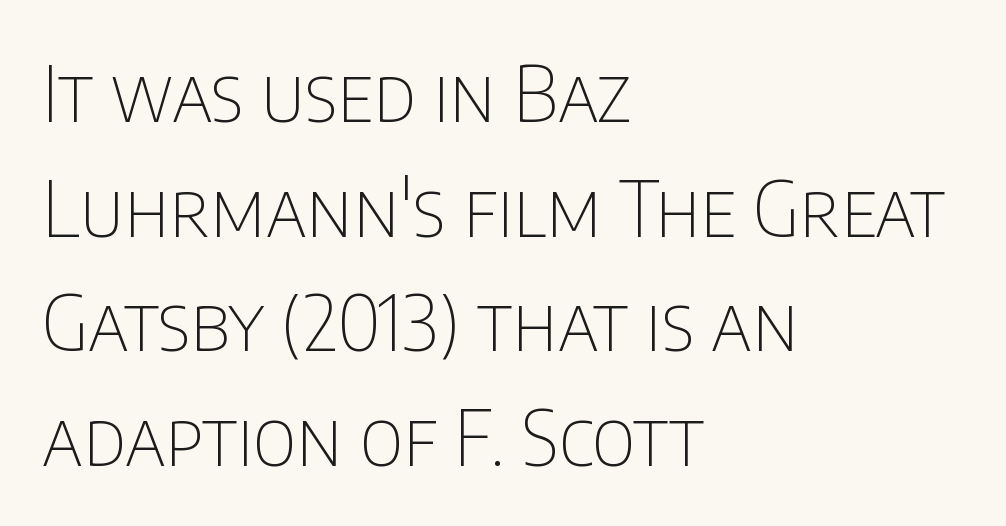
{"serif": "no", "italic": "no", "bold": "no", "weight": "thin", "width": "condensed", "stroke_contrast": "low", "x_height": "large", "monospaced": "no", "underline": "no", "align": "left", "line_spacing": "normal", "line_spacing_ratio": 1.49, "letter_spacing": "normal", "letter_spacing_em": 0.0, "glyph_px": 77}
